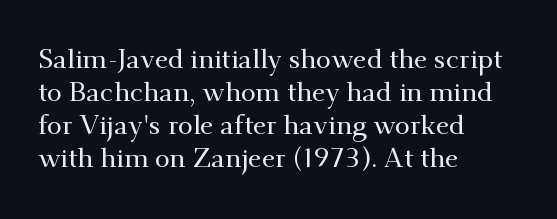
No extra tracking has been applied to these lines. Check the space under the baseline: it is left empty. The font's upright variant was chosen for this text. Casual observation: everything's shoved over to the left.
